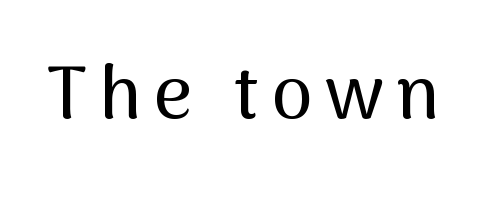
{"serif": "no", "italic": "no", "width": "normal", "stroke_contrast": "medium", "x_height": "medium", "monospaced": "no", "underline": "no", "glyph_px": 74}
